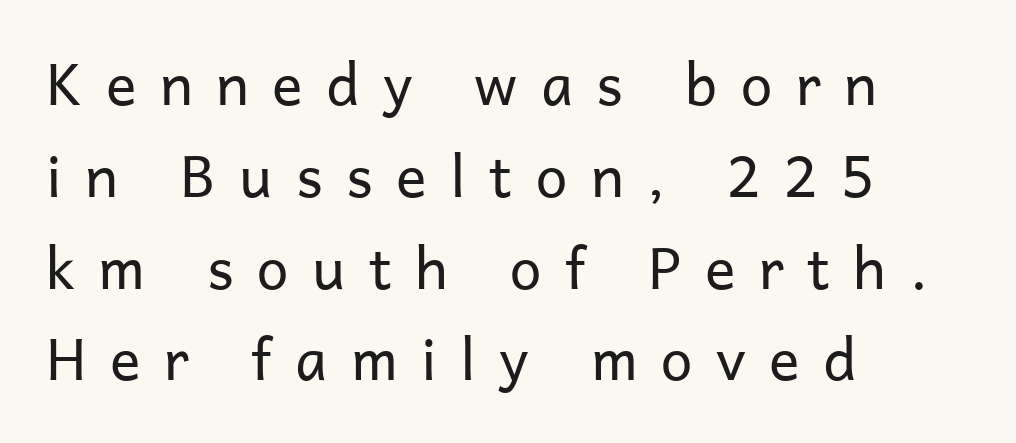
Q: Is the text bold? A: No.
Q: Is the text italic (slanted)? A: No, it is upright.
Q: Is the typeface a serif or a sans-serif typeface? A: Sans-serif.
Q: Is the text underlined? A: No.
Q: How is the paragraph aligned? A: Left-aligned.
Q: Is the spacing between letters normal or unusually wide? A: Unusually wide.
Q: Is the spacing between lines tight, normal or loose? A: Normal.
Q: Width (condensed, normal, or wide)? A: Normal.
Q: Stroke contrast? A: Low.
Q: x-height? A: Medium.
Q: Monospaced? A: No.
